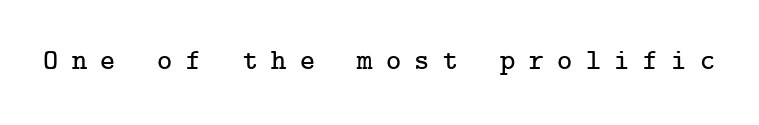
{"serif": "yes", "italic": "no", "width": "normal", "stroke_contrast": "low", "x_height": "medium", "underline": "no", "letter_spacing": "wide", "letter_spacing_em": 0.46, "glyph_px": 29}
